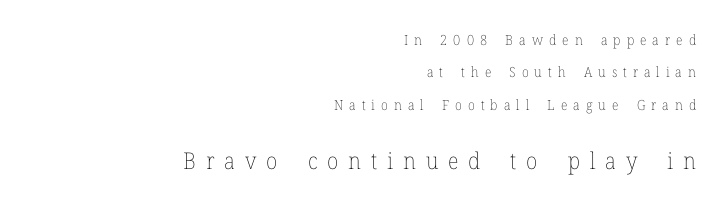
{"italic": "no", "bold": "no", "underline": "no", "align": "right", "line_spacing": "loose", "line_spacing_ratio": 2.31, "letter_spacing": "wide", "letter_spacing_em": 0.43, "larger_block": "second", "size_ratio": 1.64, "glyph_px": 23}
